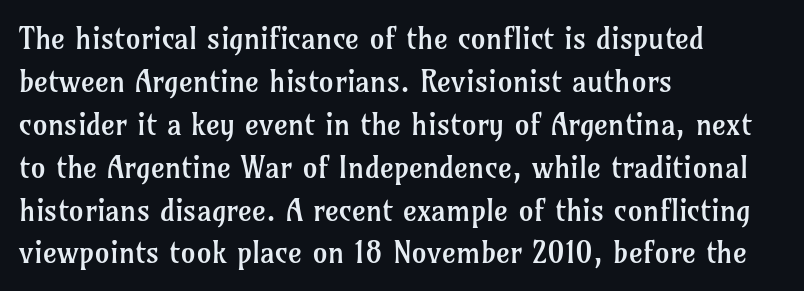
The image shows 30 px regular-weight serif type, upright; set left-aligned, normal line spacing (1.43x), normal letter spacing, not underlined; low stroke contrast and a medium x-height.
